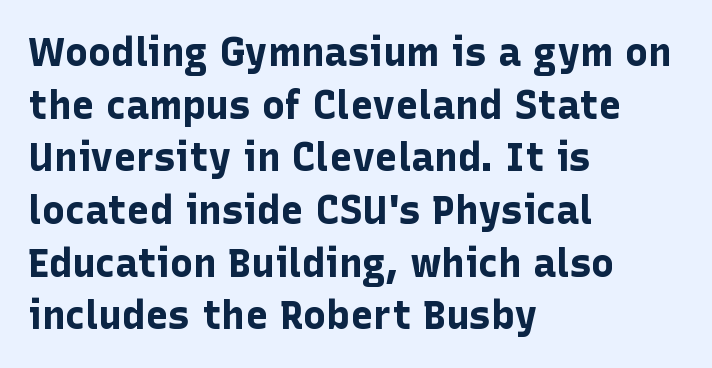
The image shows 39 px bold sans-serif type, upright; set left-aligned, normal line spacing (1.35x), normal letter spacing, not underlined; low stroke contrast and a medium x-height.
